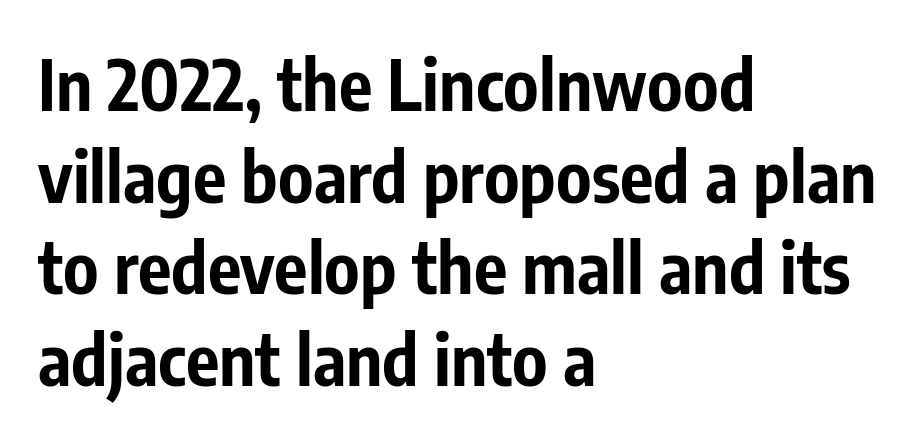
Q: Is the text bold? A: Yes.
Q: Is the text italic (slanted)? A: No, it is upright.
Q: Is the typeface a serif or a sans-serif typeface? A: Sans-serif.
Q: Is the text underlined? A: No.
Q: How is the paragraph aligned? A: Left-aligned.
Q: Is the spacing between letters normal or unusually wide? A: Normal.
Q: Is the spacing between lines tight, normal or loose? A: Normal.
Q: Width (condensed, normal, or wide)? A: Condensed.
Q: Stroke contrast? A: Low.
Q: x-height? A: Medium.
Q: Monospaced? A: No.
